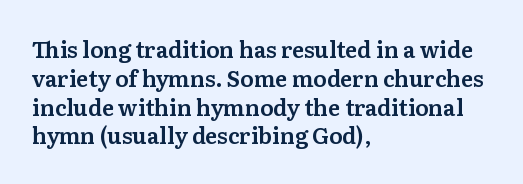
Descender tails drop into unmarked territory. Horizontal alignment here is leftward, the default for most running prose. Does extra space separate the letters? No, they use regular spacing. Upright lettering throughout. Evenly set lines give the paragraph a standard silhouette.
